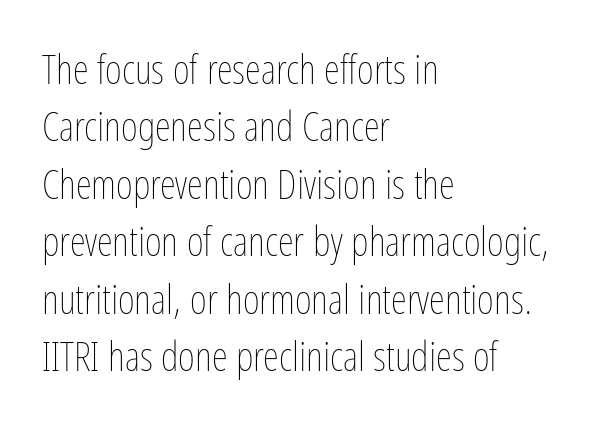
{"italic": "no", "bold": "no", "weight": "thin", "width": "condensed", "stroke_contrast": "low", "x_height": "medium", "monospaced": "no", "underline": "no", "align": "left", "line_spacing": "normal", "line_spacing_ratio": 1.4, "letter_spacing": "normal", "letter_spacing_em": 0.0, "glyph_px": 41}
